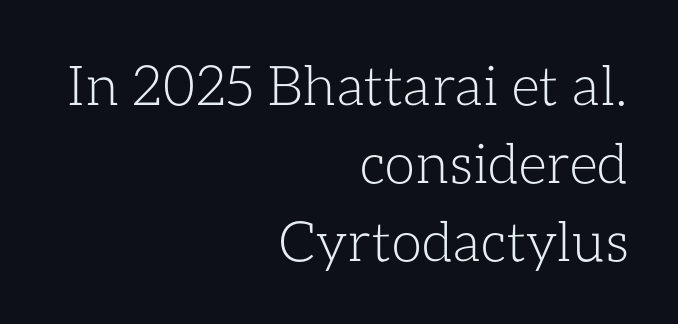
{"italic": "no", "bold": "no", "weight": "light", "width": "normal", "stroke_contrast": "low", "x_height": "medium", "monospaced": "no", "underline": "no", "align": "right", "line_spacing": "normal", "line_spacing_ratio": 1.42, "letter_spacing": "normal", "letter_spacing_em": 0.0, "glyph_px": 55}
